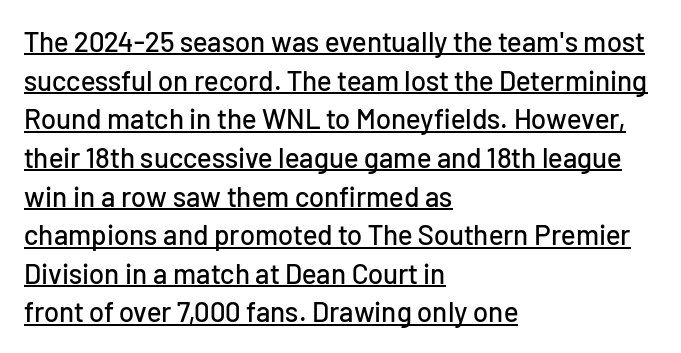
{"serif": "no", "italic": "no", "width": "normal", "stroke_contrast": "low", "x_height": "medium", "monospaced": "no", "underline": "yes", "align": "left", "line_spacing": "normal", "line_spacing_ratio": 1.38, "letter_spacing": "normal", "letter_spacing_em": 0.0, "glyph_px": 28}
